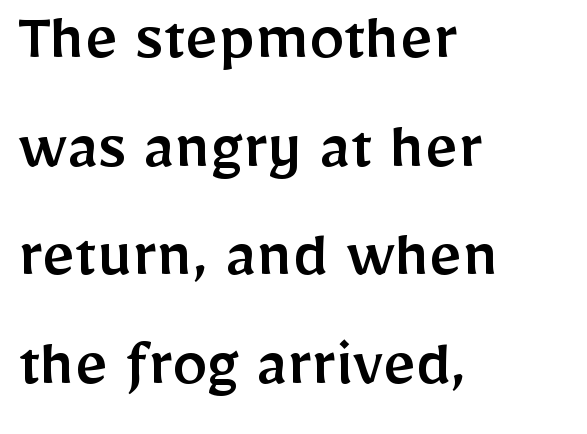
If you drew a line through each stem, it would be perfectly vertical. The letters sit at their default tracking, neither squeezed nor spread. Spacing verdict: proportional, widths tailored to each character. A normal amount of white space separates one row of letters from the next. Note: no serifs on the glyphs.
